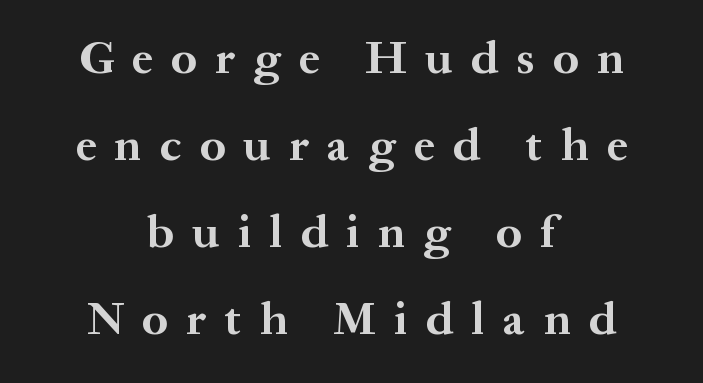
{"serif": "yes", "italic": "no", "bold": "yes", "weight": "bold", "width": "normal", "stroke_contrast": "medium", "x_height": "medium", "monospaced": "no", "underline": "no", "align": "center", "line_spacing_ratio": 1.85, "letter_spacing": "wide", "letter_spacing_em": 0.39, "glyph_px": 47}
